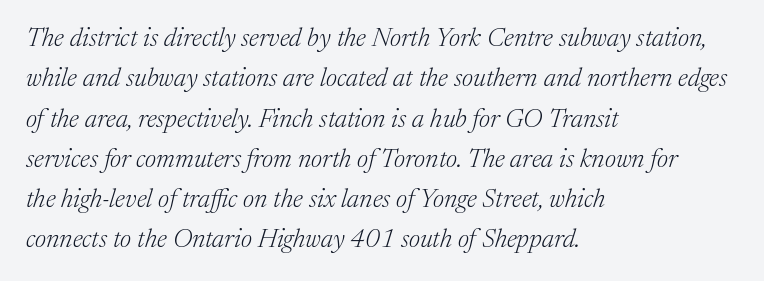
The image shows 26 px text type, italic (leaning right); set left-aligned, normal line spacing (1.55x), normal letter spacing, not underlined.
